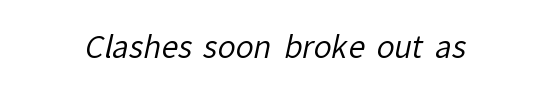
The image shows 30 px regular-weight sans-serif type; set normal letter spacing, not underlined; low stroke contrast and a medium x-height.
